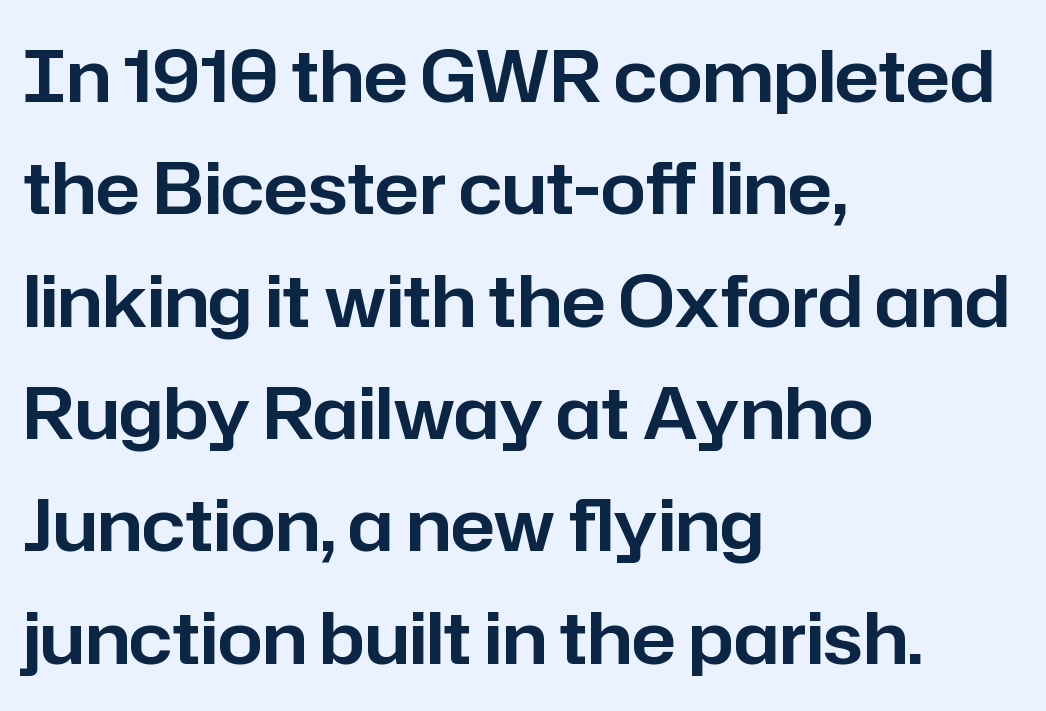
Proportional: the letters do not fall into vertical columns. Each word holds together tightly as a unit, with standard inter-letter gaps. The line-height multiplier appears to be the usual default. The rendering anchors every line to the left-hand side. A typesetter would mark this as roman, not italic.
